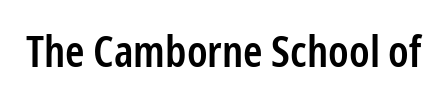
Compared with an ordinary text face, these strokes are moderately heavier — a semibold. The letters advance in unequal steps, a hallmark of proportional type. Letter spacing: default. This rendering employs a face without finishing strokes, i.e., a sans-serif. A roman cut, with each character standing at attention. Descenders are the only things crossing below the line.
